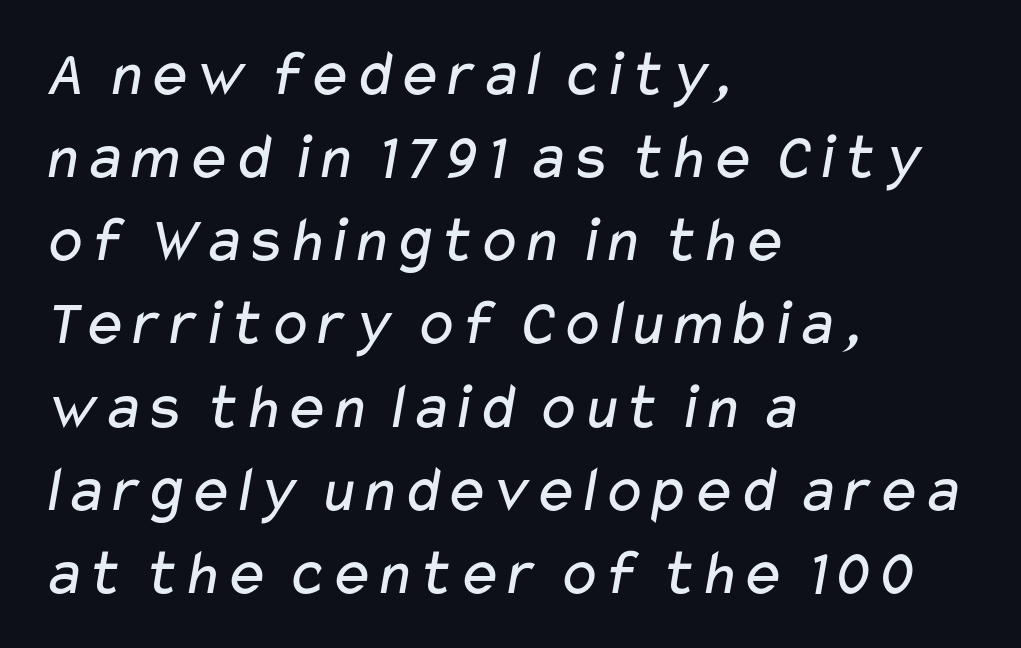
The image shows 66 px regular-weight, wide sans-serif type; set left-aligned, normal line spacing (1.26x), normal letter spacing, not underlined; low stroke contrast and a medium x-height.
